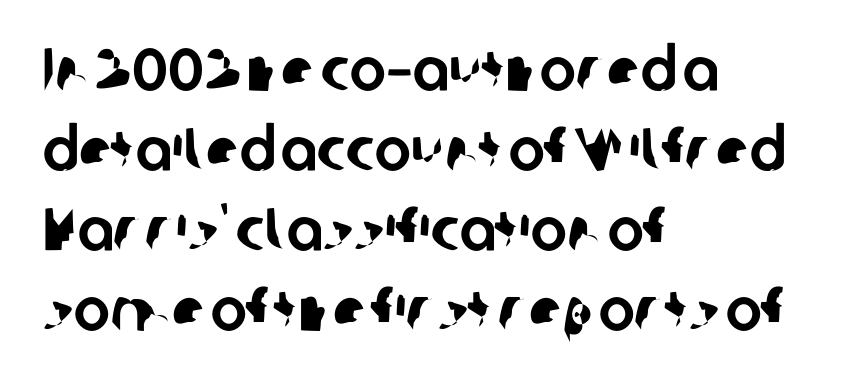
The image shows 61 px sans-serif type; set left-aligned, normal line spacing (1.31x), normal letter spacing, not underlined; low stroke contrast and a medium x-height.
